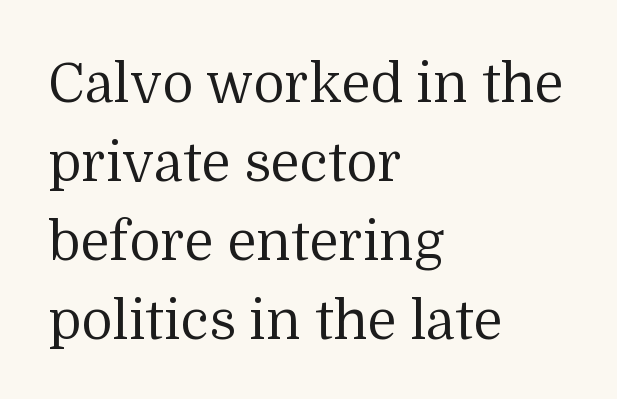
In terms of posture, this sample is upright. A typesetter would call this proportional, since set widths differ per character. Successive baselines arrive at the customary interval. Glance below the letters and you will spot only blank space.
